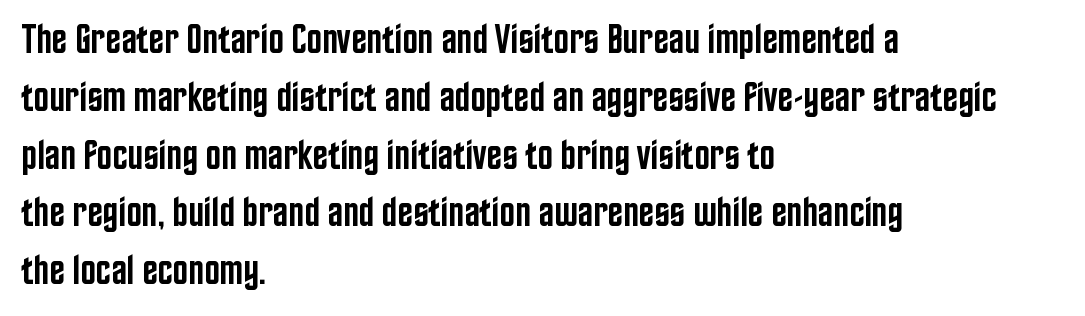
The image shows 41 px semibold, condensed sans-serif type, upright; set left-aligned, normal line spacing (1.41x), normal letter spacing, not underlined; low stroke contrast and a large x-height.
